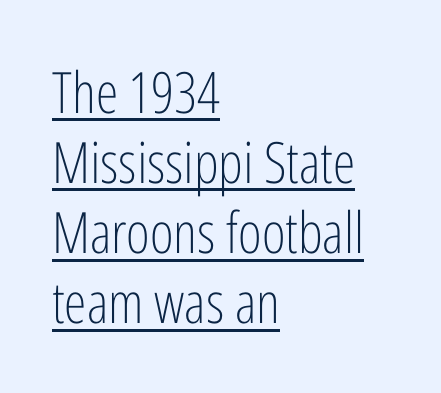
{"serif": "no", "italic": "no", "bold": "no", "weight": "light", "width": "condensed", "stroke_contrast": "low", "x_height": "medium", "monospaced": "no", "underline": "yes", "align": "left", "line_spacing_ratio": 1.23, "letter_spacing": "normal", "letter_spacing_em": 0.0, "glyph_px": 57}
